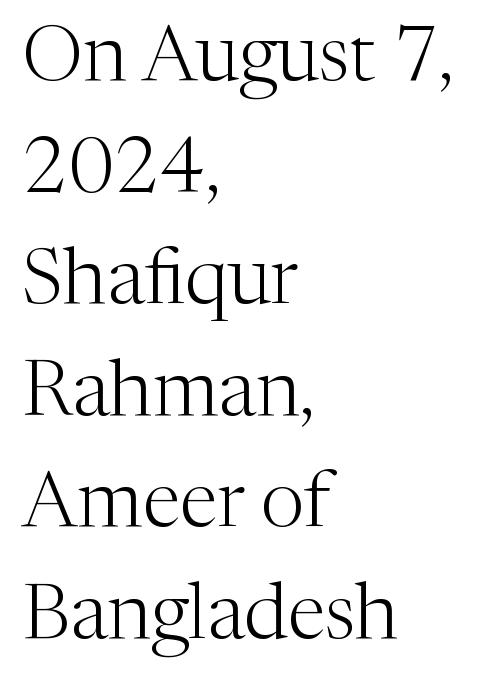
The image shows 78 px light serif type, upright; set left-aligned, normal line spacing (1.43x), normal letter spacing, not underlined; medium stroke contrast and a medium x-height.
